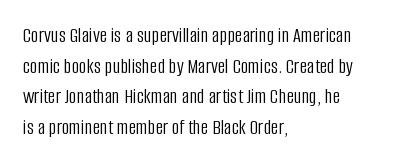
The image shows 21 px text type, upright; set left-aligned, normal line spacing (1.46x), normal letter spacing, not underlined.
